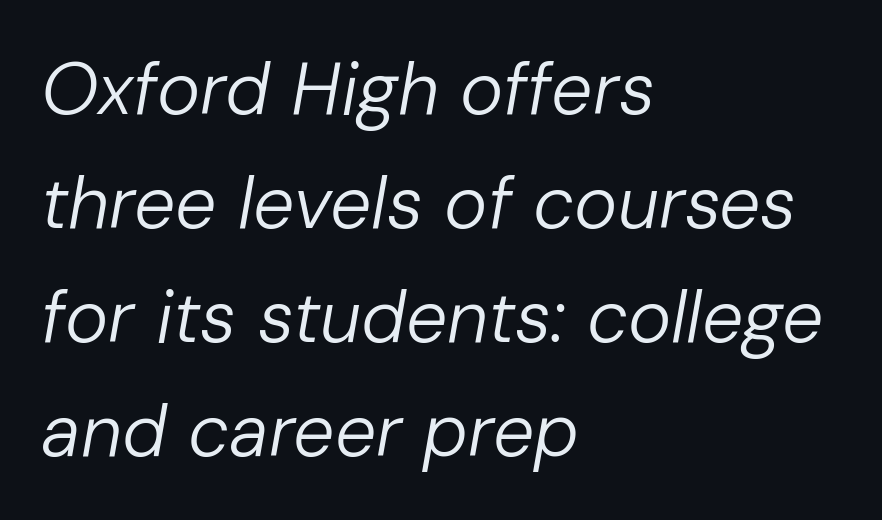
Q: Is the text bold? A: No.
Q: Is the text italic (slanted)? A: Yes, it leans right by about 10 degrees.
Q: Is the text underlined? A: No.
Q: How is the paragraph aligned? A: Left-aligned.
Q: Is the spacing between letters normal or unusually wide? A: Normal.
Q: Is the spacing between lines tight, normal or loose? A: Normal.
Q: Width (condensed, normal, or wide)? A: Normal.
Q: Stroke contrast? A: Low.
Q: x-height? A: Medium.
Q: Monospaced? A: No.
